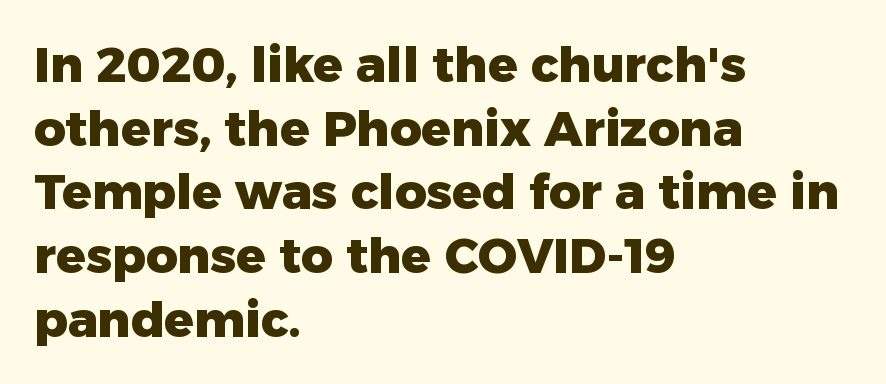
The image shows 49 px heavy sans-serif type, upright; set left-aligned, normal line spacing (1.3x), normal letter spacing, not underlined; low stroke contrast and a medium x-height.
